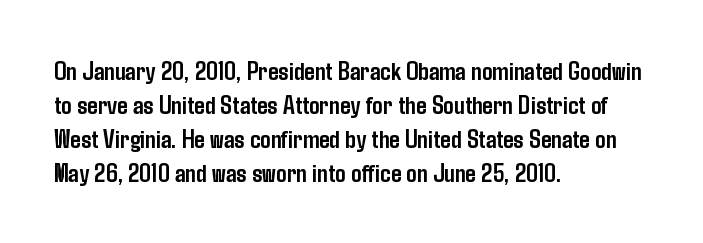
{"italic": "no", "bold": "yes", "underline": "no", "align": "left", "line_spacing": "normal", "line_spacing_ratio": 1.31, "letter_spacing": "normal", "letter_spacing_em": 0.0, "glyph_px": 26}
